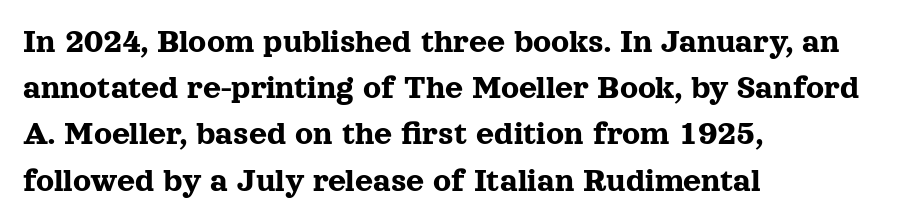
{"serif": "yes", "italic": "no", "width": "normal", "x_height": "medium", "monospaced": "no", "underline": "no", "align": "left", "line_spacing": "normal", "line_spacing_ratio": 1.32, "letter_spacing": "normal", "letter_spacing_em": 0.0, "glyph_px": 35}
